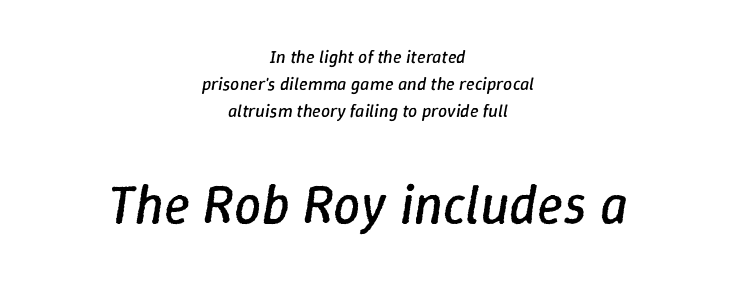
Q: Is the text bold? A: No.
Q: Is the text italic (slanted)? A: Yes, it leans right by about 9 degrees.
Q: Is the text underlined? A: No.
Q: How is the paragraph aligned? A: Centered.
Q: Is the spacing between letters normal or unusually wide? A: Normal.
Q: Is the spacing between lines tight, normal or loose? A: Normal.
Q: Which block of text is set in a larger size, the first (top) or the second (bottom)? A: The second (bottom) one.
Q: Width (condensed, normal, or wide)? A: Normal.
Q: Stroke contrast? A: Low.
Q: x-height? A: Medium.
Q: Monospaced? A: No.
